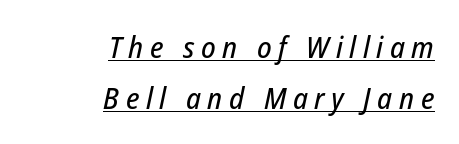
This sample has the flowing, uneven cadence of proportional lettering. There's an unmistakable incline to the writing here. The lines are quadded right. Caption: lettering with a line underneath. This sample uses expanded letter spacing, leaving extra air between glyphs.
